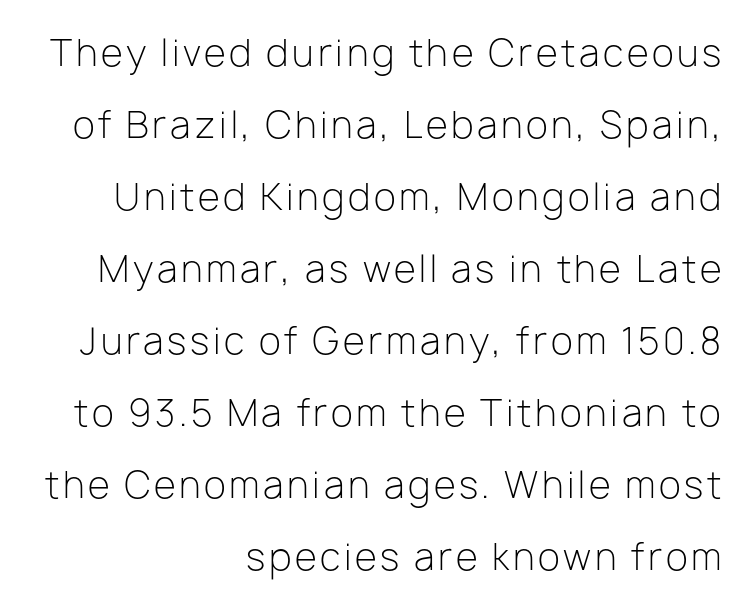
Q: Is the text bold? A: No.
Q: Is the text italic (slanted)? A: No, it is upright.
Q: Is the typeface a serif or a sans-serif typeface? A: Sans-serif.
Q: Is the text underlined? A: No.
Q: How is the paragraph aligned? A: Right-aligned.
Q: Is the spacing between lines tight, normal or loose? A: Loose.
Q: Width (condensed, normal, or wide)? A: Normal.
Q: Stroke contrast? A: Low.
Q: x-height? A: Medium.
Q: Monospaced? A: No.
